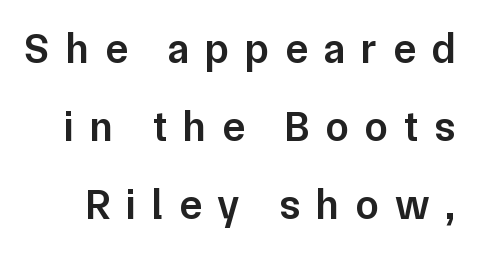
{"serif": "no", "italic": "no", "bold": "semi", "weight": "semibold", "width": "normal", "stroke_contrast": "low", "x_height": "medium", "monospaced": "no", "underline": "no", "line_spacing_ratio": 1.86, "letter_spacing": "wide", "letter_spacing_em": 0.38, "glyph_px": 42}
